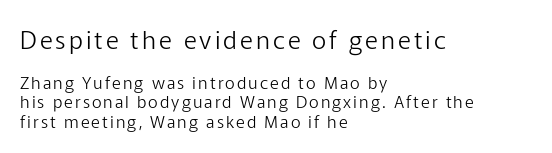
The image shows 25 px text type, upright; set left-aligned, tight line spacing (1.15x), not underlined; the first (top) block is 1.47x larger.
